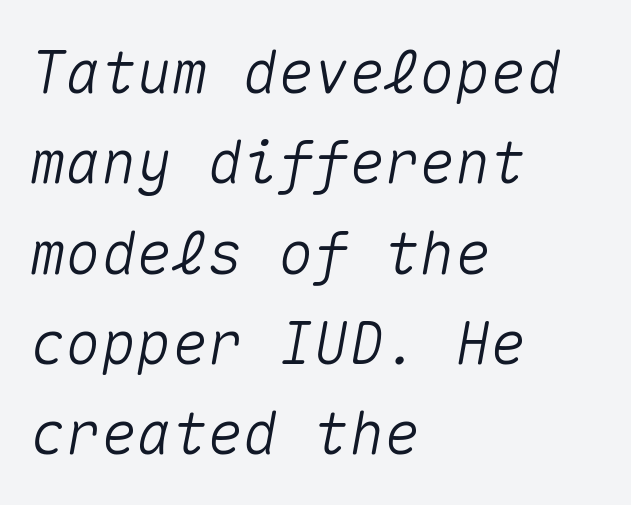
The zone under the glyphs is completely vacant. The rendering anchors every line to the left-hand side. Here the designer chose a console-style face with uniform glyph widths. An italicized treatment has been applied to the whole sample.
